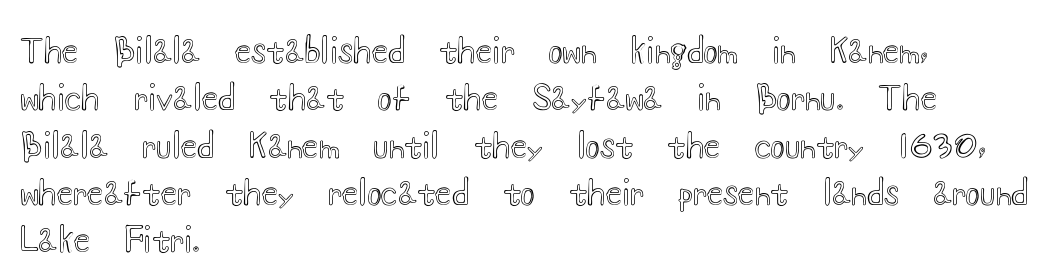
Q: Is the text italic (slanted)? A: No, it is upright.
Q: Is the text underlined? A: No.
Q: How is the paragraph aligned? A: Left-aligned.
Q: Is the spacing between letters normal or unusually wide? A: Normal.
Q: Is the spacing between lines tight, normal or loose? A: Normal.
Q: Width (condensed, normal, or wide)? A: Wide.
Q: x-height? A: Small.
Q: Monospaced? A: No.
